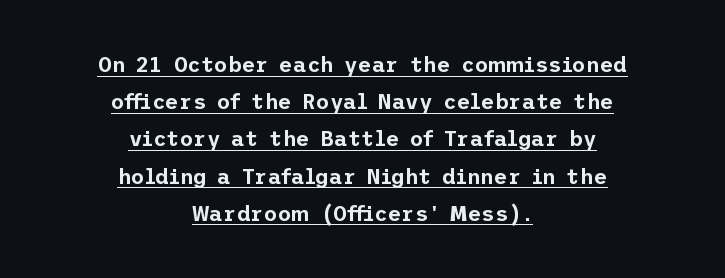
The image shows 21 px text type, upright; set centered, line spacing 1.77x, normal letter spacing, underlined.
